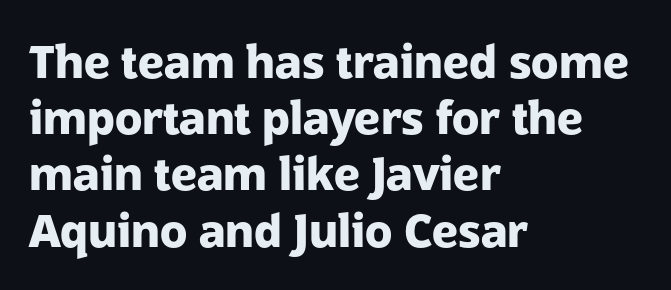
The image shows 45 px heavy sans-serif type, upright; set left-aligned, normal line spacing (1.25x), normal letter spacing, not underlined; low stroke contrast and a medium x-height.
